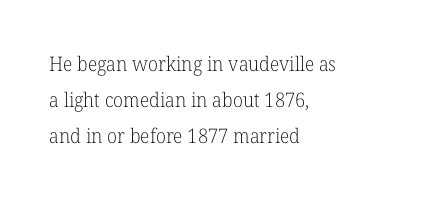
The image shows 20 px text type, upright; set left-aligned, line spacing 1.81x, normal letter spacing, not underlined.
